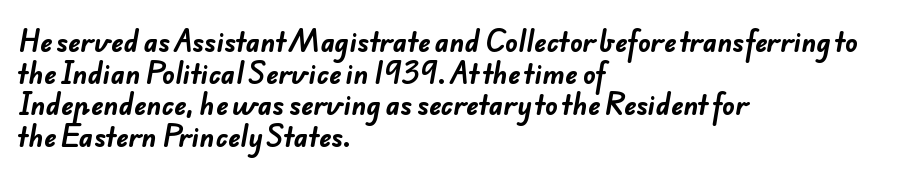
The image shows 26 px bold type; set left-aligned, line spacing 1.22x, normal letter spacing, not underlined.
